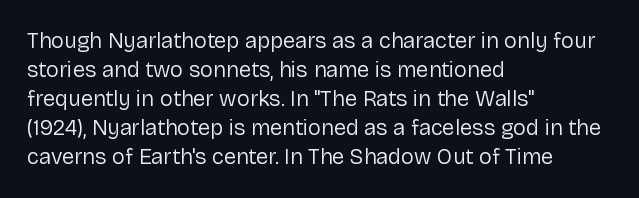
Q: Is the text bold? A: No.
Q: Is the text italic (slanted)? A: No, it is upright.
Q: Is the text underlined? A: No.
Q: How is the paragraph aligned? A: Left-aligned.
Q: Is the spacing between letters normal or unusually wide? A: Normal.
Q: Is the spacing between lines tight, normal or loose? A: Normal.
